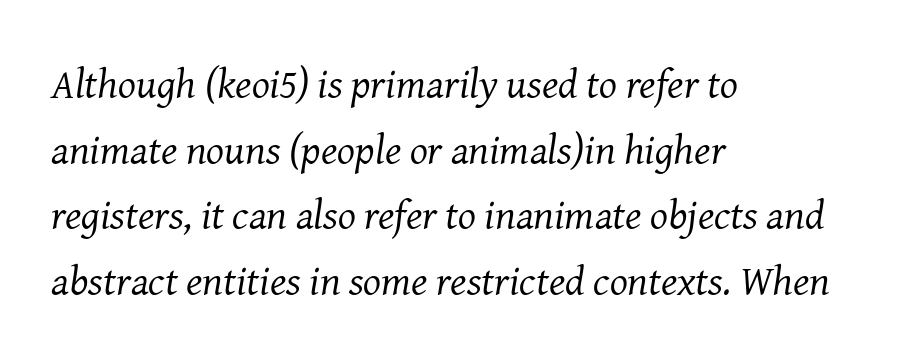
The image shows 42 px regular-weight serif type, italic (leaning right); set left-aligned, normal line spacing (1.56x), normal letter spacing, not underlined; medium stroke contrast and a medium x-height.
